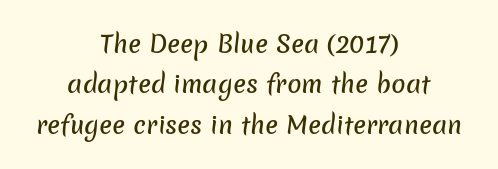
Each new line begins a customary step beneath the previous one. Words float on clear page, feet unadorned. Does extra space separate the letters? No, they use regular spacing. Casual observation: everything's sitting right in the middle.
